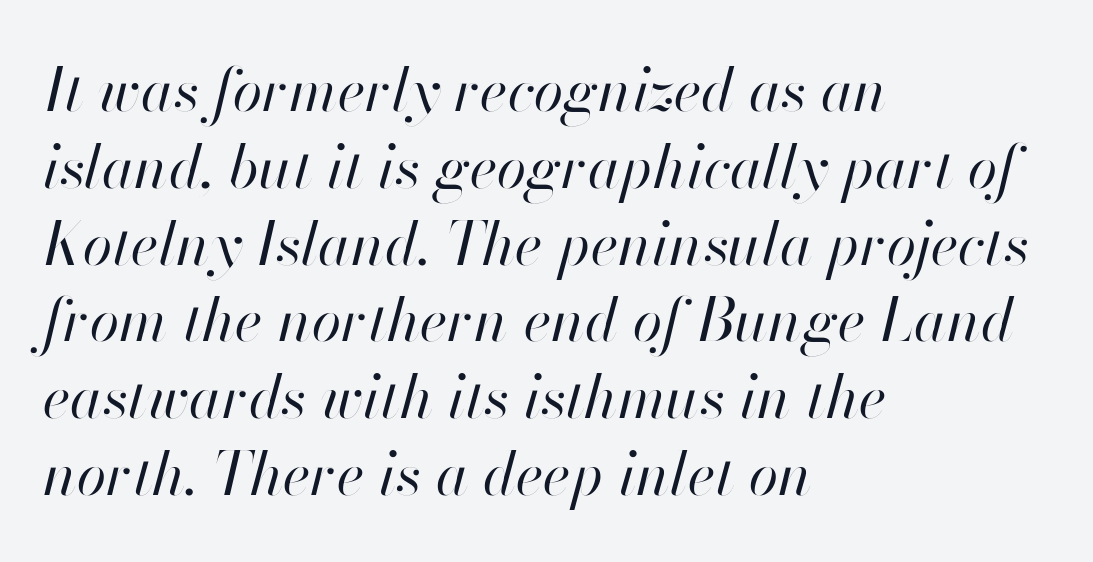
Q: Is the text bold? A: No.
Q: Is the text italic (slanted)? A: Yes, it leans right by about 13 degrees.
Q: Is the text underlined? A: No.
Q: How is the paragraph aligned? A: Left-aligned.
Q: Is the spacing between letters normal or unusually wide? A: Normal.
Q: Is the spacing between lines tight, normal or loose? A: Normal.
Q: Width (condensed, normal, or wide)? A: Normal.
Q: Stroke contrast? A: High.
Q: x-height? A: Small.
Q: Monospaced? A: No.
